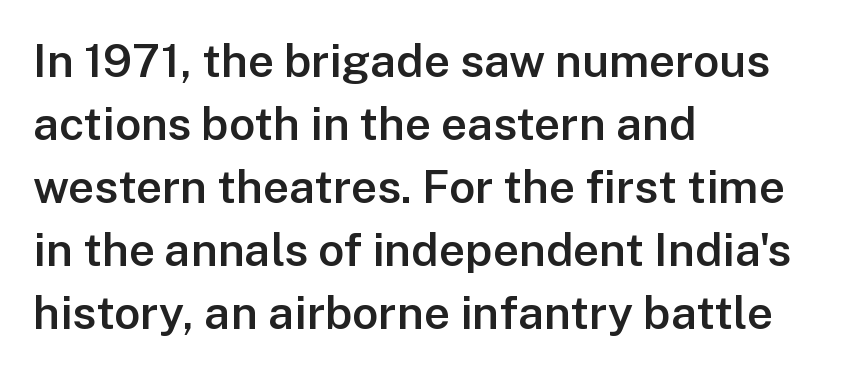
Weight check: semibold — heavier than regular, not quite bold. These lines are set flush left with a ragged right edge. Successive baselines arrive at the customary interval. Typographically, this falls in the sans-serif category. This is the regular roman posture of the typeface.
